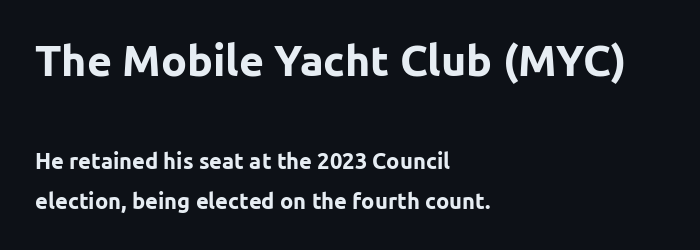
The image shows 43 px bold sans-serif type, upright; set left-aligned, line spacing 1.82x, normal letter spacing, not underlined; the first (top) block is 1.95x larger; low stroke contrast and a medium x-height.
